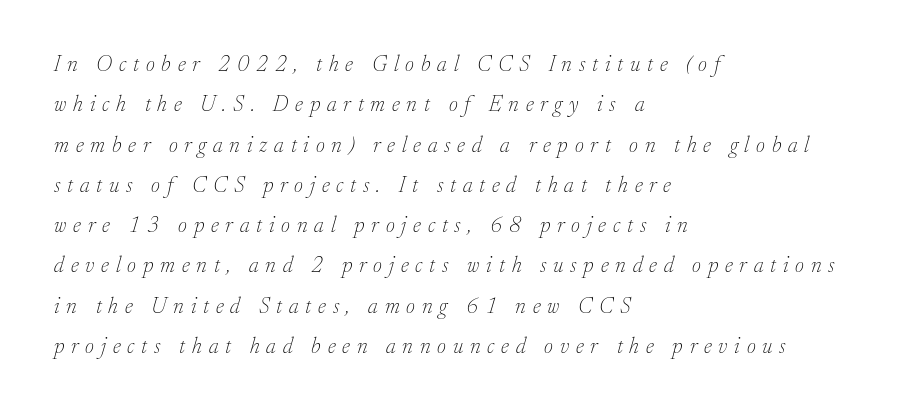
The image shows 22 px text type, italic (leaning right); set left-aligned, line spacing 1.83x, unusually wide letter spacing (+0.31 em), not underlined.
